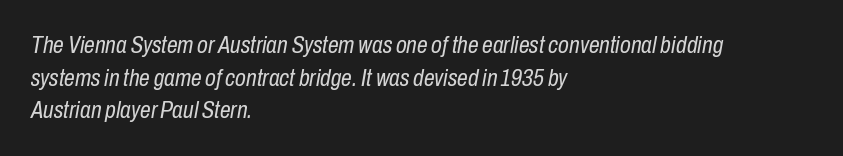
Q: Is the text bold? A: No.
Q: Is the text italic (slanted)? A: Yes, it leans right by about 10 degrees.
Q: Is the text underlined? A: No.
Q: How is the paragraph aligned? A: Left-aligned.
Q: Is the spacing between letters normal or unusually wide? A: Normal.
Q: Is the spacing between lines tight, normal or loose? A: Normal.
